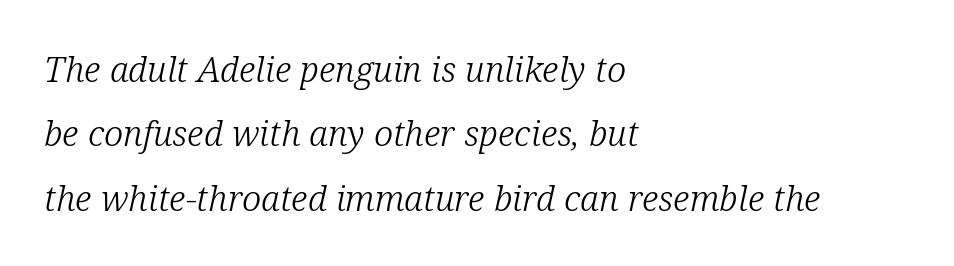
The image shows 35 px light serif type, italic (leaning right); set left-aligned, line spacing 1.84x, normal letter spacing, not underlined; low stroke contrast and a medium x-height.
